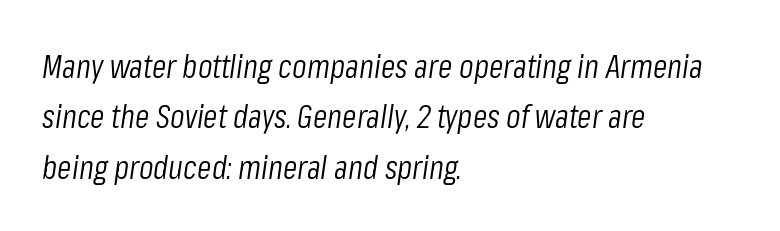
Q: Is the text bold? A: No.
Q: Is the text italic (slanted)? A: Yes, it leans right by about 8 degrees.
Q: Is the text underlined? A: No.
Q: How is the paragraph aligned? A: Left-aligned.
Q: Is the spacing between letters normal or unusually wide? A: Normal.
Q: Is the spacing between lines tight, normal or loose? A: Normal.
Q: Width (condensed, normal, or wide)? A: Condensed.
Q: Stroke contrast? A: Low.
Q: x-height? A: Medium.
Q: Monospaced? A: No.
